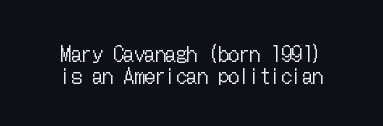
{"italic": "no", "bold": "no", "underline": "no", "align": "center", "line_spacing": "tight", "line_spacing_ratio": 1.04, "letter_spacing": "normal", "letter_spacing_em": 0.0, "glyph_px": 21}
